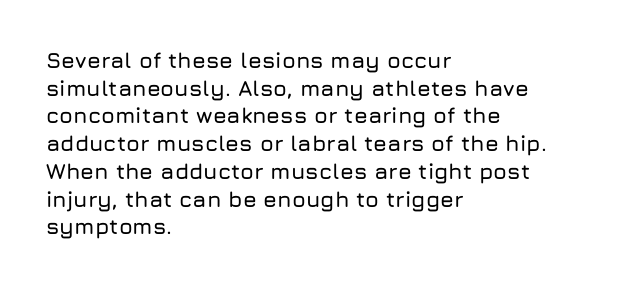
Regarding leading, the lines here are spaced in the standard way. The space beneath each line is pristine and unruled. Tracking value appears to be zero — textbook default spacing. The setting favours the left margin, as ordinary paragraphs usually do.
